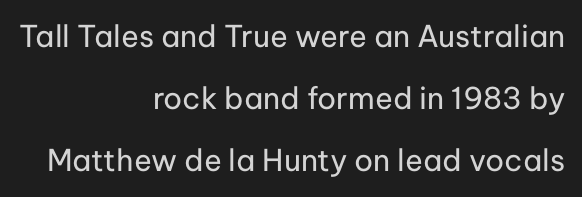
Rows of type keep a wide berth in the vertical direction. Looks like regular typesetting: each glyph gets only the width it needs. Glyph-to-glyph distance matches everyday printed text. Is there any slant? The stems are plumb. The font family rendered here belongs to the sans-serif group.
